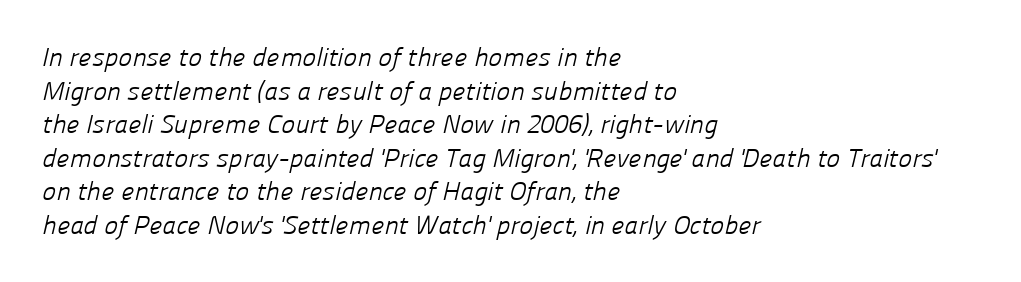
{"bold": "no", "underline": "no", "align": "left", "line_spacing": "normal", "line_spacing_ratio": 1.29, "letter_spacing": "normal", "letter_spacing_em": 0.0, "glyph_px": 26}
